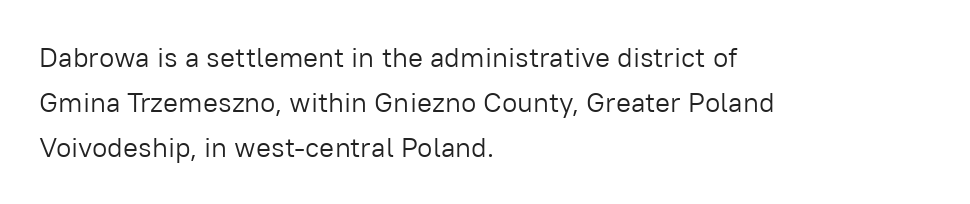
{"serif": "no", "italic": "no", "bold": "no", "weight": "light", "width": "normal", "stroke_contrast": "low", "x_height": "medium", "monospaced": "no", "underline": "no", "align": "left", "line_spacing": "normal", "line_spacing_ratio": 1.6, "letter_spacing": "normal", "letter_spacing_em": 0.0, "glyph_px": 28}
